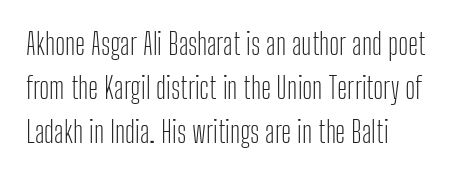
The weight tops out at a normal text grade. Look at the bottom of the vertical strokes: they stop flat, with no serifs. Honestly, the row spacing looks completely unremarkable. The passage shown has conventional tracking throughout.
